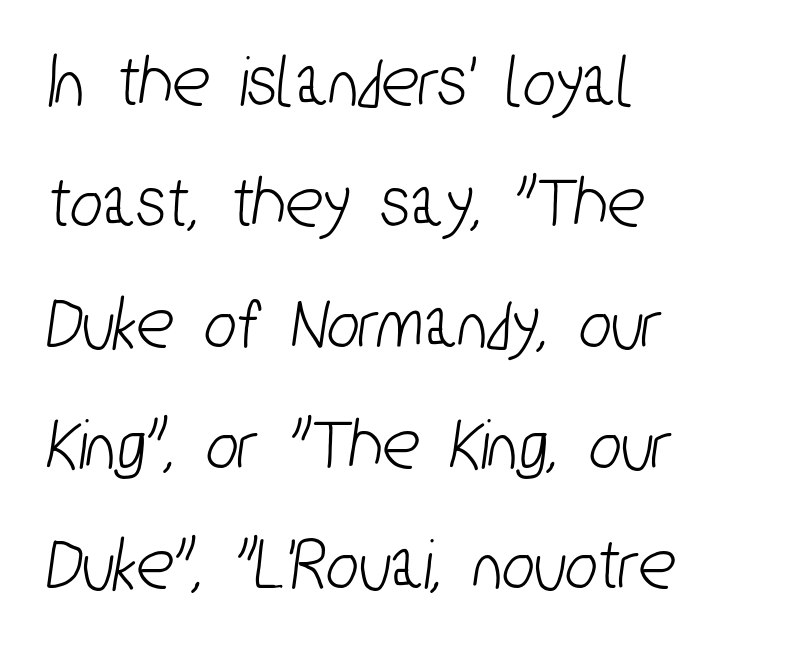
{"serif": "no", "width": "condensed", "stroke_contrast": "low", "x_height": "medium", "monospaced": "no", "underline": "no", "align": "left", "line_spacing": "normal", "line_spacing_ratio": 1.59, "letter_spacing": "normal", "letter_spacing_em": 0.0, "glyph_px": 76}
